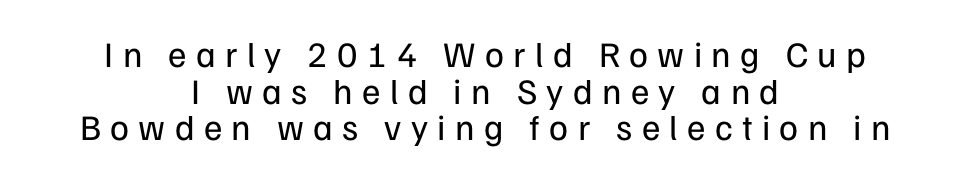
{"serif": "no", "italic": "no", "bold": "no", "weight": "regular", "width": "normal", "stroke_contrast": "low", "x_height": "medium", "monospaced": "no", "underline": "no", "align": "center", "line_spacing": "tight", "line_spacing_ratio": 1.02, "letter_spacing": "wide", "letter_spacing_em": 0.26, "glyph_px": 36}
